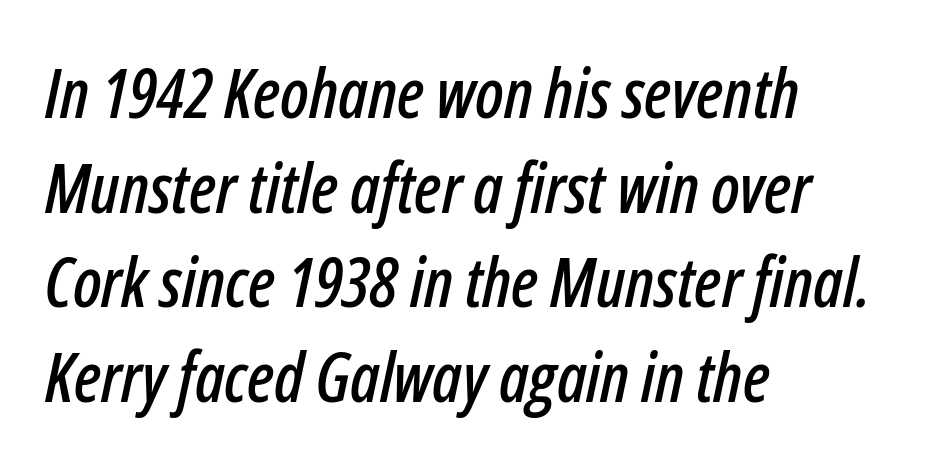
Bare-footed words on every line. Short and long lines alike share a common starting point at left. This sample uses an oblique cut, with every glyph tilted off the vertical. Words appear dense and cohesive because spacing is normal. These lines sit exactly where default settings would place them.
